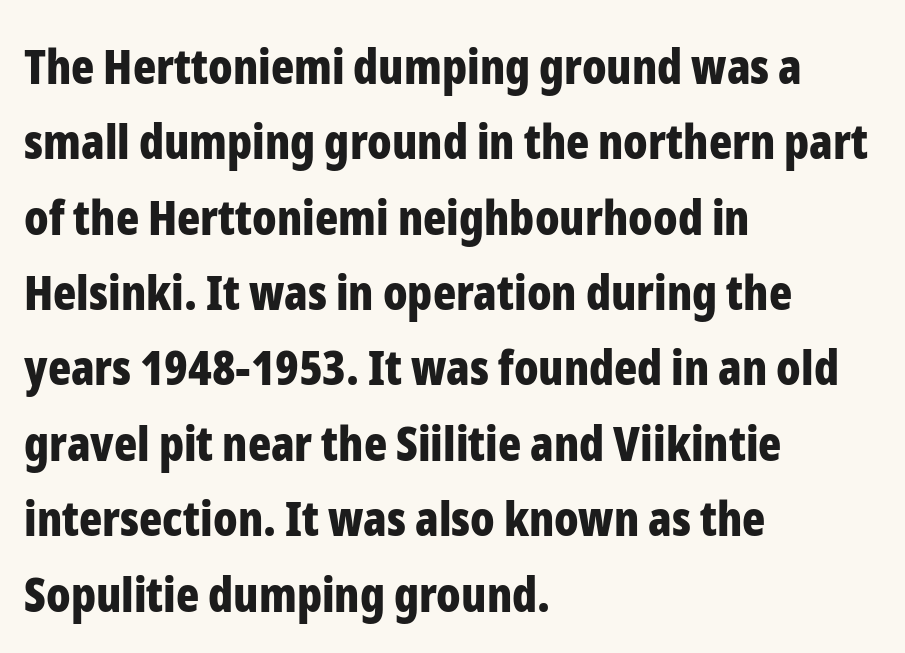
A typesetter would call this zero additional tracking. Students, observe: this is what conventionally led text looks like. The zone under the glyphs is completely vacant. Line beginnings align vertically; line endings do not.
